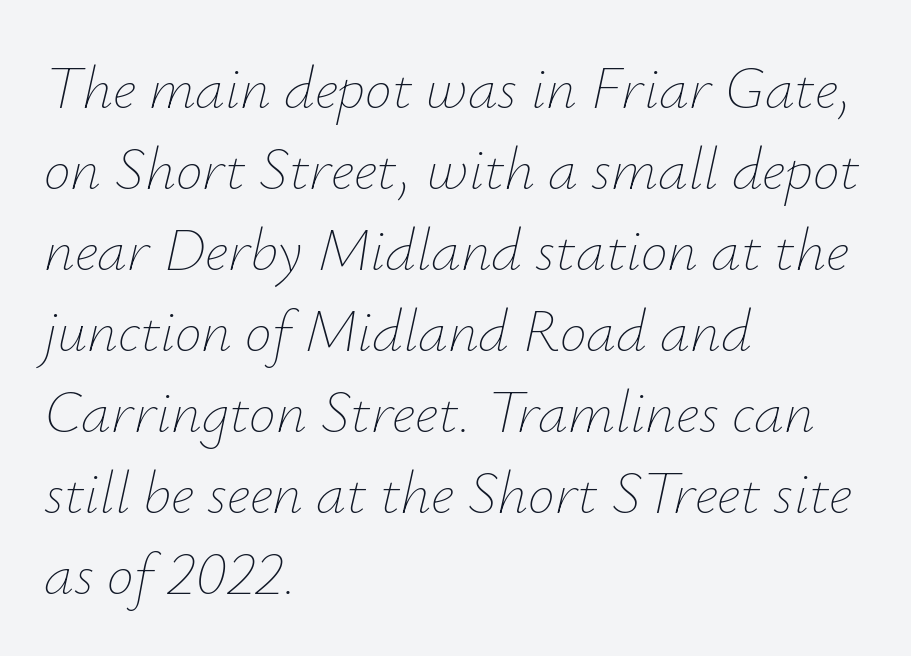
The image shows 60 px thin type, italic (leaning right); set left-aligned, normal line spacing (1.35x), normal letter spacing, not underlined; low stroke contrast and a small x-height.
